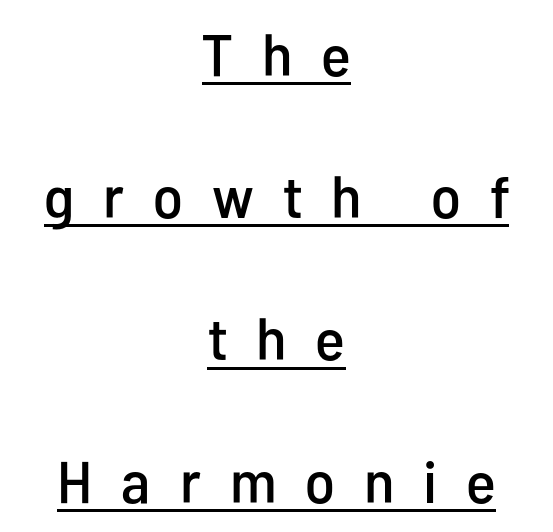
{"serif": "no", "italic": "no", "width": "condensed", "stroke_contrast": "low", "x_height": "medium", "monospaced": "no", "underline": "yes", "align": "center", "line_spacing": "loose", "line_spacing_ratio": 2.41, "letter_spacing": "wide", "letter_spacing_em": 0.49, "glyph_px": 59}
